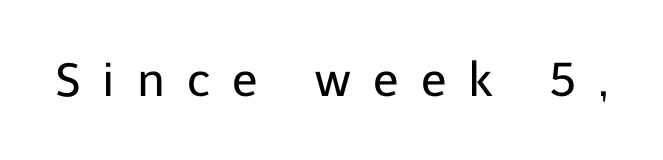
The image shows 47 px regular-weight sans-serif type, upright; set unusually wide letter spacing (+0.47 em), not underlined; low stroke contrast and a medium x-height.
